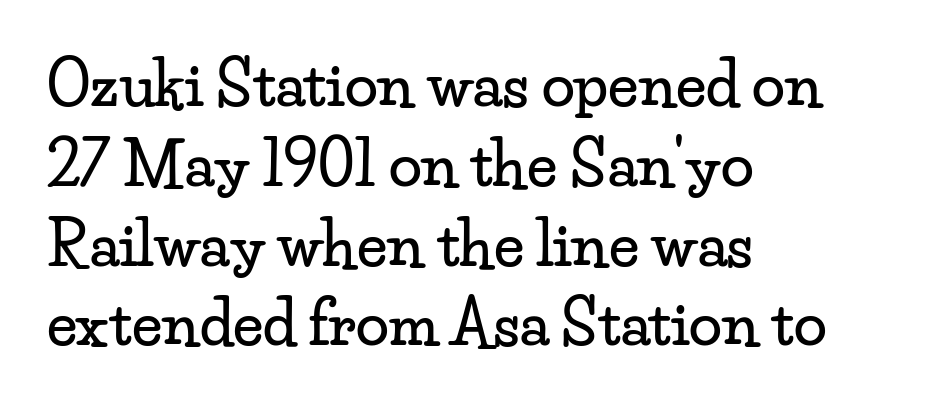
The image shows 60 px wide serif type, upright; set left-aligned, normal line spacing (1.33x), normal letter spacing, not underlined; low stroke contrast and a small x-height.
